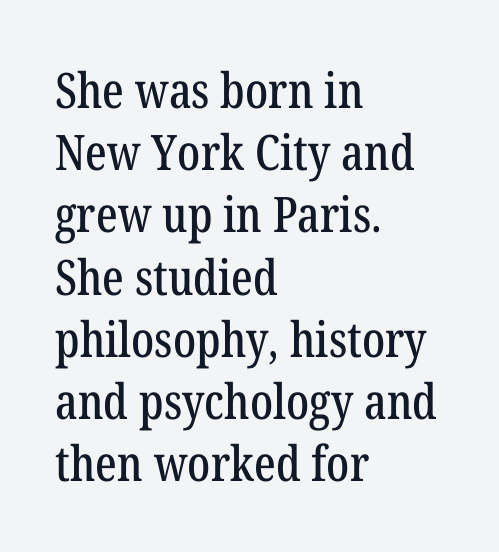
Q: Is the text italic (slanted)? A: No, it is upright.
Q: Is the typeface a serif or a sans-serif typeface? A: Serif.
Q: Is the text underlined? A: No.
Q: How is the paragraph aligned? A: Left-aligned.
Q: Is the spacing between letters normal or unusually wide? A: Normal.
Q: Is the spacing between lines tight, normal or loose? A: Normal.
Q: Width (condensed, normal, or wide)? A: Condensed.
Q: Stroke contrast? A: Low.
Q: x-height? A: Medium.
Q: Monospaced? A: No.
